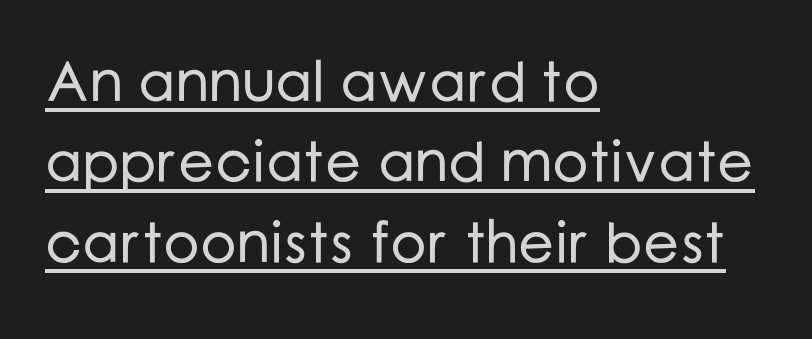
{"serif": "no", "italic": "no", "width": "normal", "stroke_contrast": "low", "x_height": "medium", "monospaced": "no", "underline": "yes", "align": "left", "line_spacing": "normal", "line_spacing_ratio": 1.41, "letter_spacing": "normal", "letter_spacing_em": 0.0, "glyph_px": 57}
